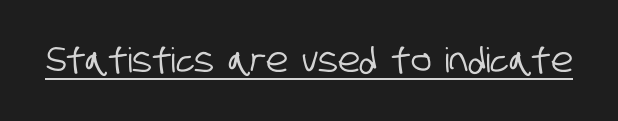
{"serif": "no", "width": "condensed", "stroke_contrast": "low", "x_height": "large", "monospaced": "no", "underline": "yes", "letter_spacing": "normal", "letter_spacing_em": 0.0, "glyph_px": 34}
